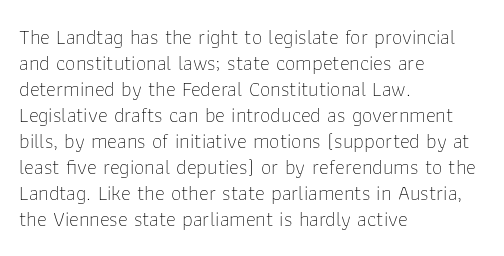
The typography opts for an upright posture over an oblique one. Unmarked baselines from the first word to the last. Students, note that the glyphs here touch the page at normal intervals. Which margin do the lines hug? The left one — the right edge is uneven. The typesetting does not lean heavy: it is not bold.
